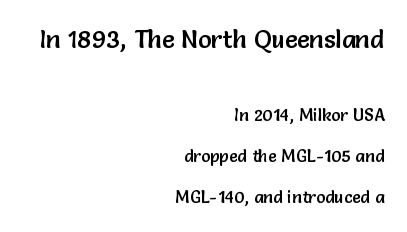
The image shows 25 px text type, upright; set right-aligned, loose line spacing (2.43x), normal letter spacing, not underlined; the first (top) block is 1.47x larger.
